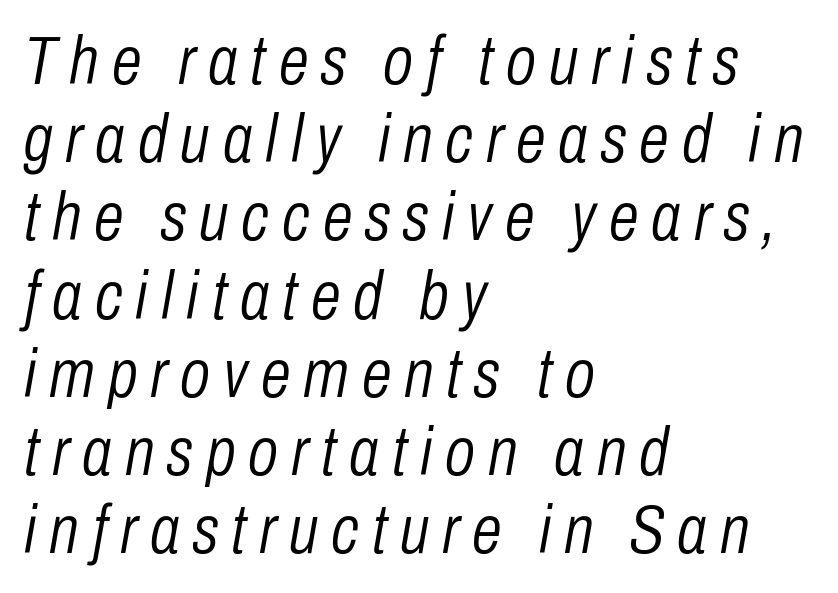
{"italic": "yes", "lean": "right", "slant_degrees": 10, "bold": "no", "weight": "light", "width": "condensed", "stroke_contrast": "low", "x_height": "medium", "monospaced": "no", "underline": "no", "align": "left", "line_spacing": "tight", "line_spacing_ratio": 1.15, "glyph_px": 68}
